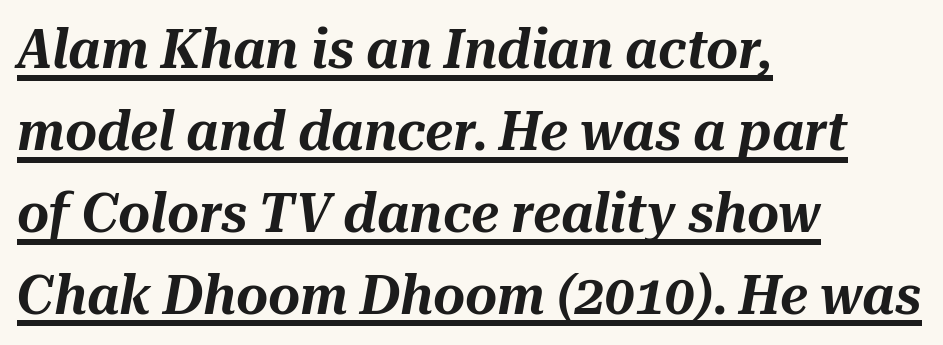
Q: Is the text italic (slanted)? A: Yes, it leans right by about 10 degrees.
Q: Is the text underlined? A: Yes.
Q: How is the paragraph aligned? A: Left-aligned.
Q: Is the spacing between letters normal or unusually wide? A: Normal.
Q: Is the spacing between lines tight, normal or loose? A: Normal.
Q: Width (condensed, normal, or wide)? A: Normal.
Q: Stroke contrast? A: Medium.
Q: x-height? A: Medium.
Q: Monospaced? A: No.
